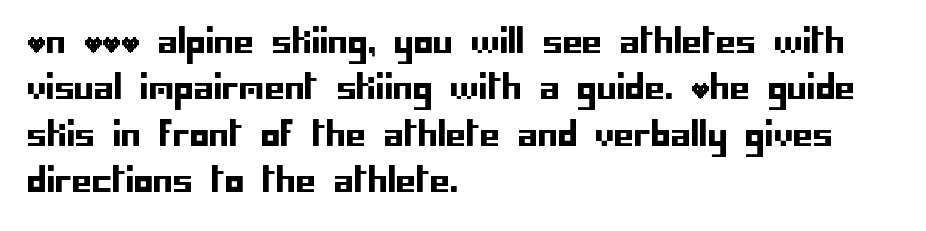
Students, note that the glyphs here touch the page at normal intervals. This is sans-serif lettering, the kind often seen on screens and signage. Bare-footed words on every line. Casual observation: everything's shoved over to the left. Posture: upright roman. The designer left line spacing at the default.
